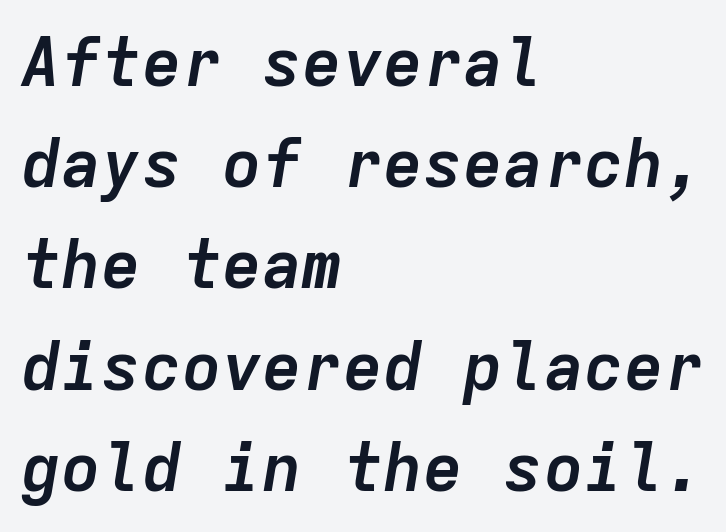
{"italic": "yes", "lean": "right", "slant_degrees": 9, "bold": "yes", "weight": "semibold", "width": "normal", "stroke_contrast": "low", "x_height": "medium", "monospaced": "yes", "underline": "no", "align": "left", "line_spacing": "normal", "line_spacing_ratio": 1.51, "letter_spacing": "normal", "letter_spacing_em": 0.0, "glyph_px": 67}
